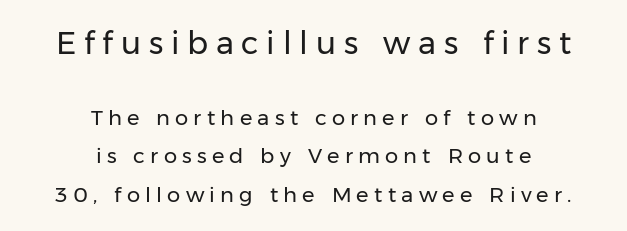
{"serif": "no", "italic": "no", "bold": "no", "weight": "regular", "width": "normal", "stroke_contrast": "low", "x_height": "medium", "monospaced": "no", "underline": "no", "align": "center", "line_spacing_ratio": 1.82, "letter_spacing": "wide", "letter_spacing_em": 0.25, "larger_block": "first", "size_ratio": 1.48, "glyph_px": 31}
